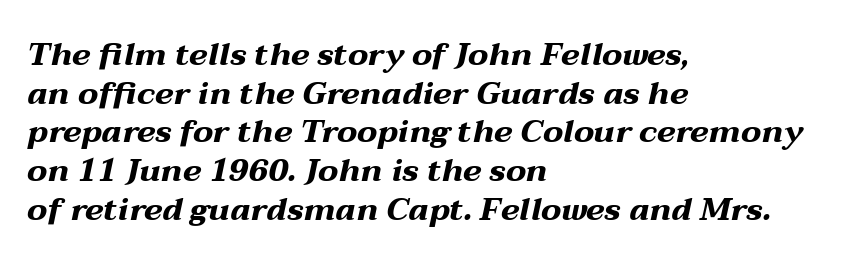
The letters advance in unequal steps, a hallmark of proportional type. The whole block is typeset with a tilt. If you drew a ruler down the left edge, every line would touch it. Is the letter spacing exaggerated? No — it looks like the ordinary default. Bare-footed words on every line.
